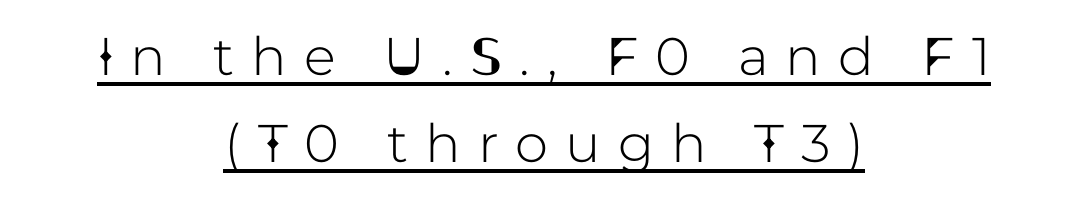
Think of a printed novel: that variable character pitch is what you see here. In terms of posture, this sample is upright. A rule runs beneath these lines of type. Nothing sits at the stroke ends, so this counts as sans-serif. Loose tracking; the words dissolve into strings of separated letters. These lines are centered, leaving both edges ragged.
